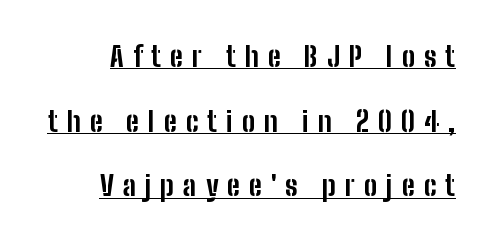
Decoration check: the copy is underlined. Ordinary non-slanted type is in use. What stands out about the letter spacing? Its width — letters are far apart. This block would shrink considerably if given ordinary leading; it's expanded now. Notice how thick the strokes are: this is what a full bold looks like. Character widths vary here, with narrow letters taking less room than wide ones.
